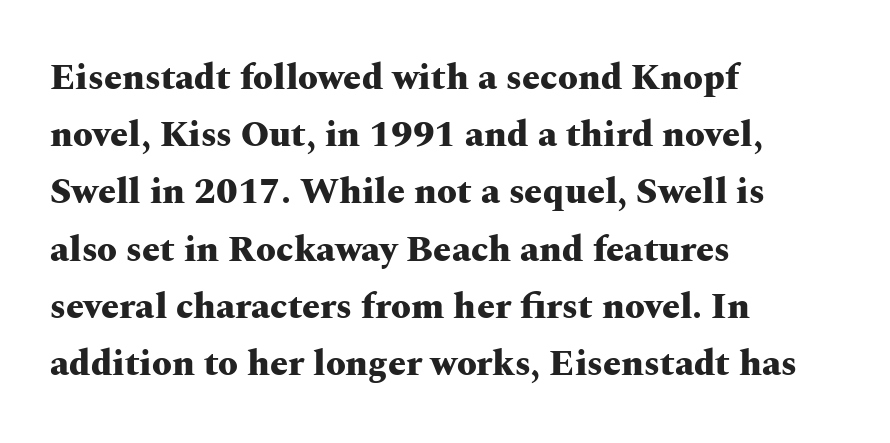
The characters look thick and weighty, a clear bold. The letters sit at their default tracking, neither squeezed nor spread. Leftover space on each line is placed entirely after the last word. Upright lettering throughout.
